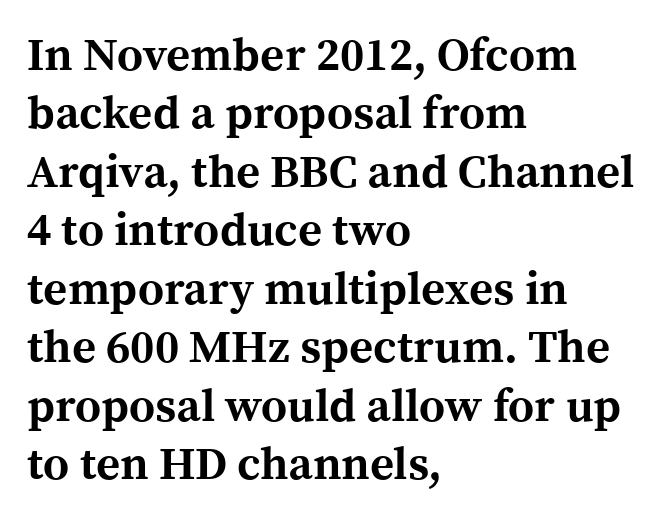
The image shows 46 px bold serif type, upright; set left-aligned, normal line spacing (1.27x), normal letter spacing, not underlined; a medium x-height.
